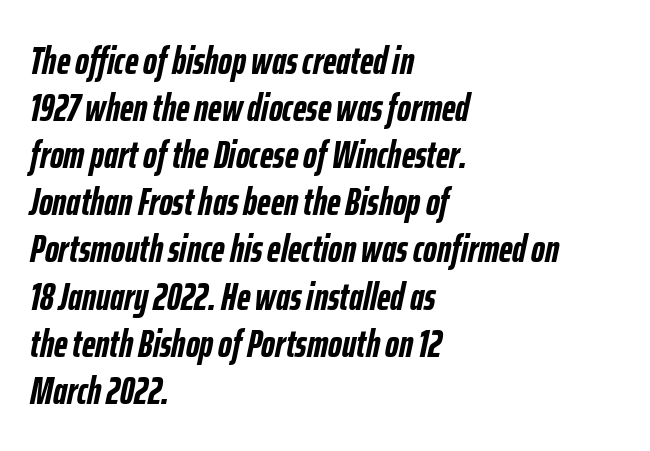
The image shows 38 px semibold, condensed type, italic (leaning right); set left-aligned, line spacing 1.24x, normal letter spacing, not underlined; low stroke contrast and a medium x-height.
